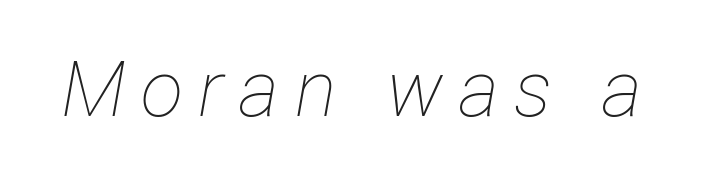
The image shows 78 px thin, condensed type, italic (leaning right); set unusually wide letter spacing (+0.2 em), not underlined; low stroke contrast and a medium x-height.
